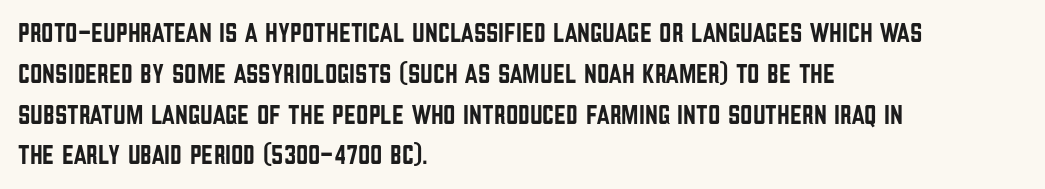
Q: Is the text italic (slanted)? A: No, it is upright.
Q: Is the text underlined? A: No.
Q: How is the paragraph aligned? A: Left-aligned.
Q: Is the spacing between letters normal or unusually wide? A: Normal.
Q: Is the spacing between lines tight, normal or loose? A: Normal.
